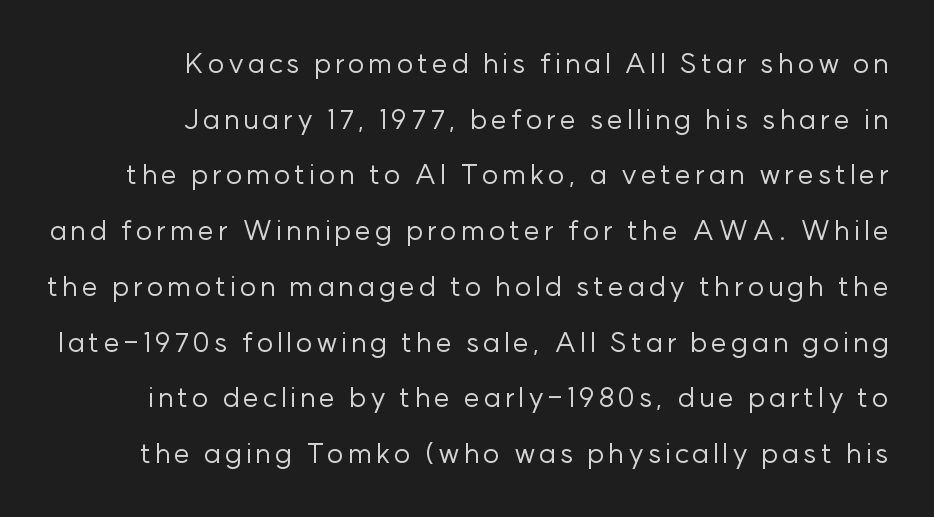
The image shows 28 px regular-weight sans-serif type, upright; set right-aligned, loose line spacing (1.99x), not underlined; low stroke contrast and a medium x-height.
